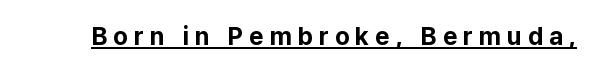
The image shows 25 px bold type, upright; set unusually wide letter spacing (+0.24 em), underlined.
